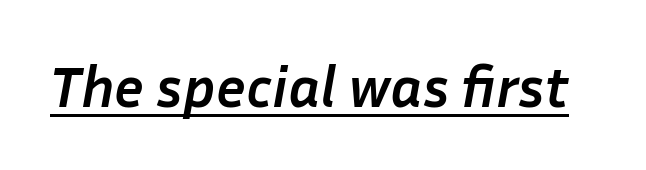
The image shows 58 px semibold type, italic (leaning right); set normal letter spacing, underlined; low stroke contrast and a medium x-height.
